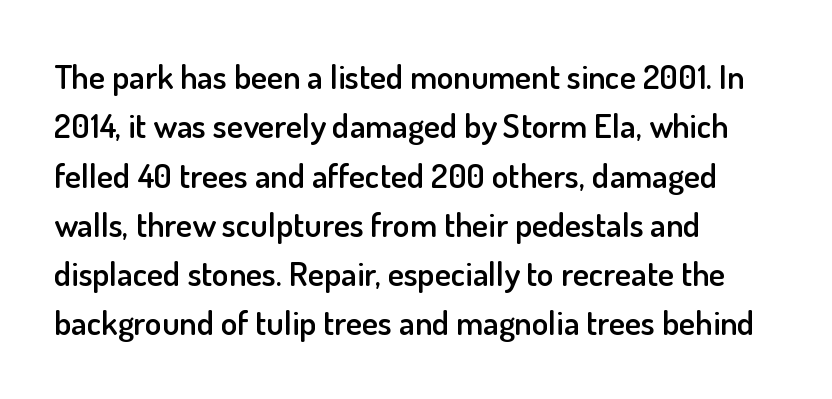
You could not count columns in this text — the font is proportionally spaced. Each new line begins a customary step beneath the previous one. Unmarked baselines from the first word to the last. The compositor pushed each line to the left boundary. Each glyph is drawn with semibold strokes, heavier than normal yet not fully bold.
